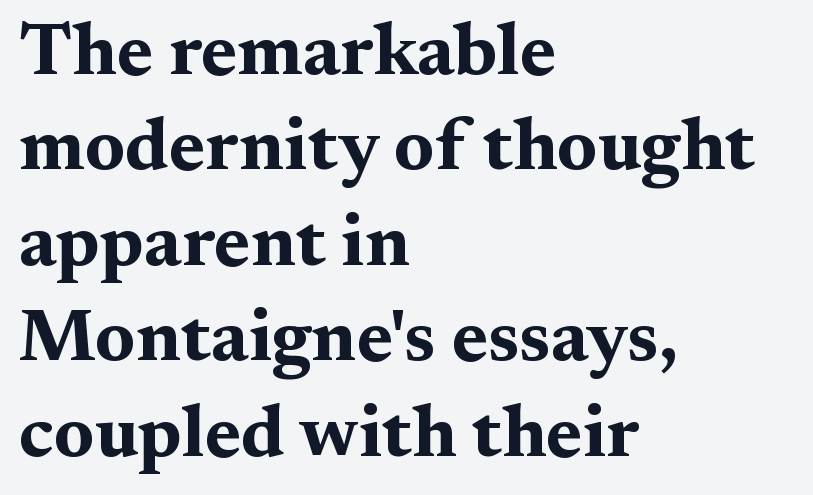
The type is set solid horizontally, with unmodified tracking. A roman cut, with each character standing at attention. Letterform terminals end in serifs throughout the passage. The glyphs are unaccompanied by any horizontal stroke below them. Think of a printed novel: that variable character pitch is what you see here.
